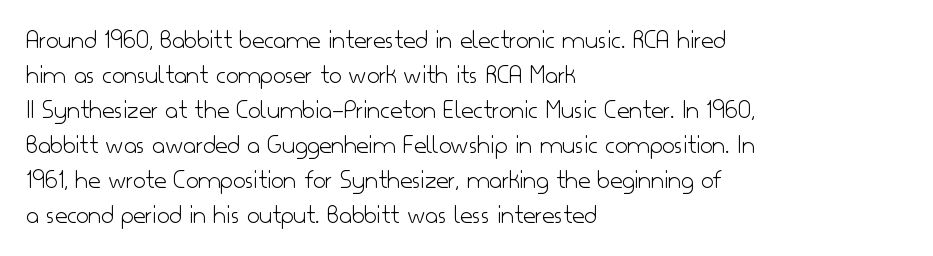
Style check: upright. Plain, unruled lines of type. The paragraph has a hard left edge and a soft right edge. This rendering leaves character spacing at its baseline value. A typesetter would call this leading conventional body-copy spacing. These glyphs show unthickened strokes, regular width or finer.
